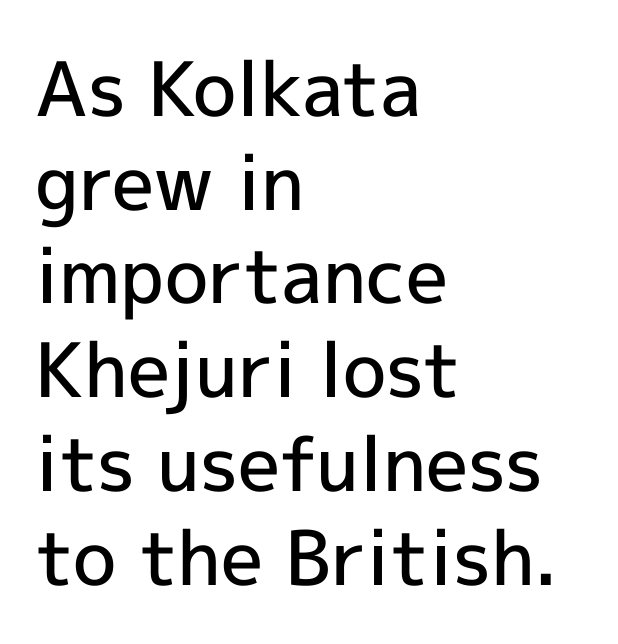
Each row of text sits above clean, open space. Upright lettering throughout. To sum up the face: it is a sans, with no serifs. One glance says typical: line gaps are just what's usual.
